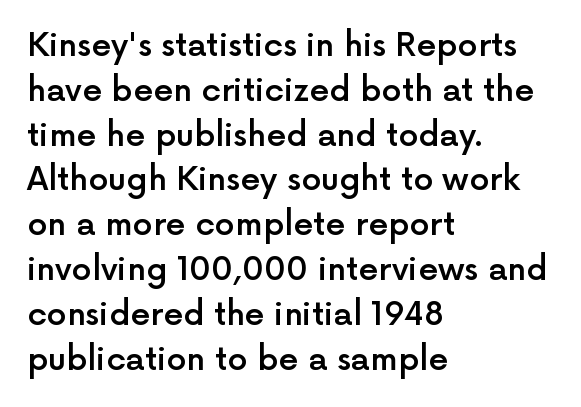
Q: Is the text bold? A: Semi-bold.
Q: Is the text italic (slanted)? A: No, it is upright.
Q: Is the typeface a serif or a sans-serif typeface? A: Sans-serif.
Q: Is the text underlined? A: No.
Q: How is the paragraph aligned? A: Left-aligned.
Q: Is the spacing between letters normal or unusually wide? A: Normal.
Q: Is the spacing between lines tight, normal or loose? A: Normal.
Q: Width (condensed, normal, or wide)? A: Normal.
Q: x-height? A: Medium.
Q: Monospaced? A: No.
